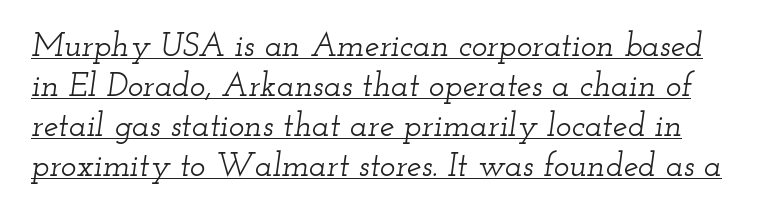
The face used here is seriffed, in the tradition of book romans. You can tell it's italic because the verticals aren't actually vertical. Underline: present. Honestly, the letter spacing is just normal — you wouldn't notice it. Proportional: the letters do not fall into vertical columns.
